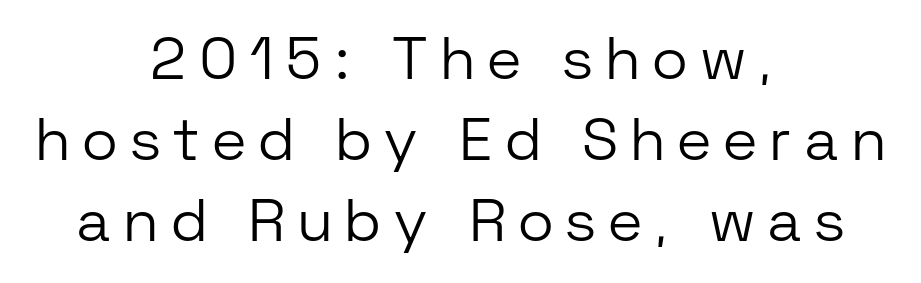
The image shows 60 px light sans-serif type, upright; set centered, normal line spacing (1.35x), unusually wide letter spacing (+0.23 em), not underlined; low stroke contrast and a medium x-height.
